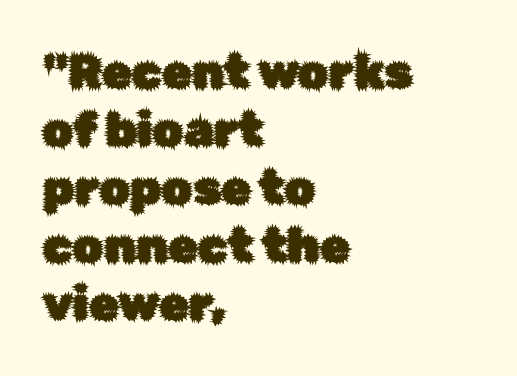
The image shows 48 px sans-serif type, upright; set left-aligned, line spacing 1.21x, normal letter spacing, not underlined; low stroke contrast and a medium x-height.
